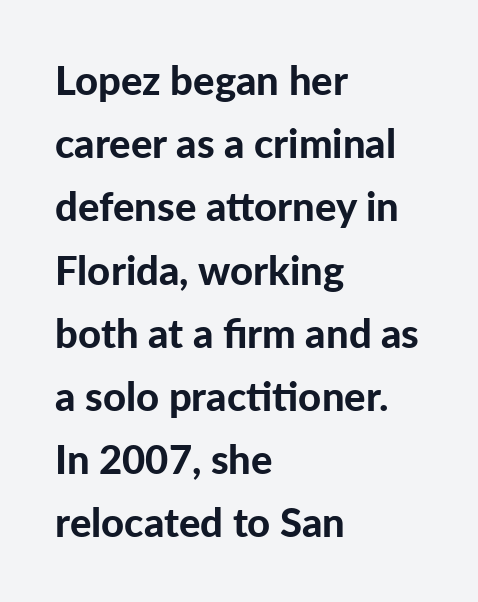
Q: Is the text bold? A: Yes.
Q: Is the text italic (slanted)? A: No, it is upright.
Q: Is the typeface a serif or a sans-serif typeface? A: Sans-serif.
Q: Is the text underlined? A: No.
Q: How is the paragraph aligned? A: Left-aligned.
Q: Is the spacing between letters normal or unusually wide? A: Normal.
Q: Is the spacing between lines tight, normal or loose? A: Normal.
Q: Width (condensed, normal, or wide)? A: Normal.
Q: Stroke contrast? A: Low.
Q: x-height? A: Medium.
Q: Monospaced? A: No.
